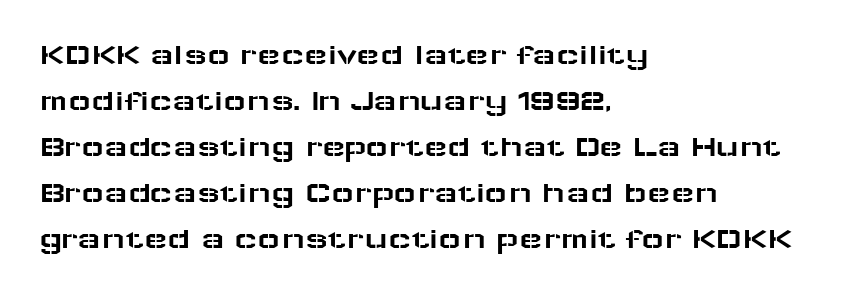
The image shows 31 px wide sans-serif type, upright; set left-aligned, normal line spacing (1.48x), normal letter spacing, not underlined; low stroke contrast and a medium x-height.
